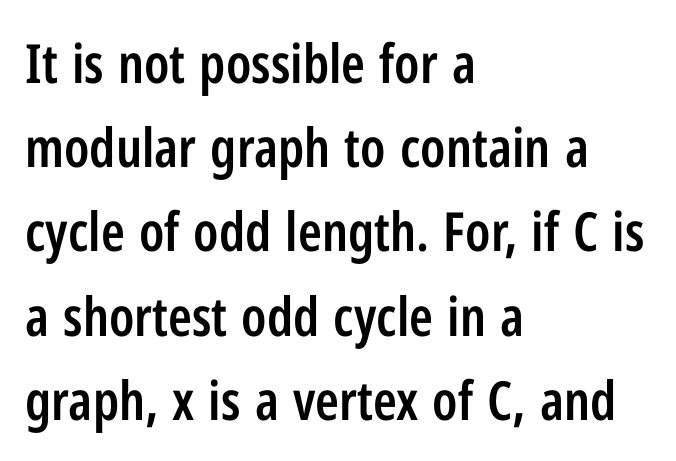
{"serif": "no", "italic": "no", "bold": "semi", "weight": "semibold", "width": "condensed", "stroke_contrast": "low", "x_height": "medium", "monospaced": "no", "underline": "no", "align": "left", "line_spacing": "normal", "line_spacing_ratio": 1.56, "letter_spacing": "normal", "letter_spacing_em": 0.0, "glyph_px": 54}
